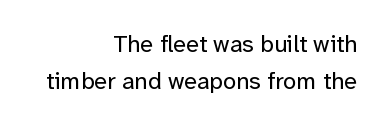
The image shows 24 px text type, upright; set right-aligned, normal line spacing (1.54x), normal letter spacing, not underlined.
